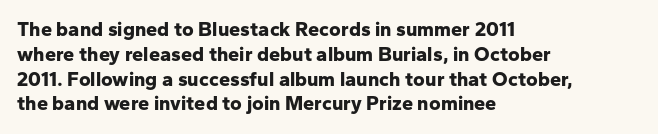
{"italic": "no", "bold": "yes", "underline": "no", "align": "left", "line_spacing_ratio": 1.24, "letter_spacing": "normal", "letter_spacing_em": 0.0, "glyph_px": 20}
